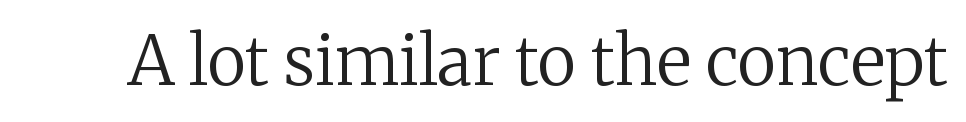
Vertical stems look standard width or narrower in stroke. The letters sit at their default tracking, neither squeezed nor spread. The rendering uses natural spacing where letterforms have individual widths. You can tell it's not italic because the verticals are truly vertical.
